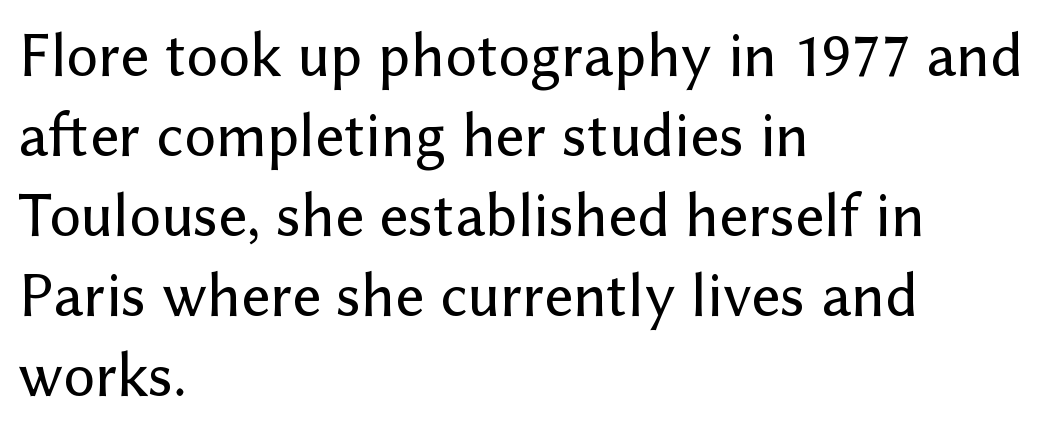
{"serif": "no", "italic": "no", "width": "normal", "stroke_contrast": "low", "x_height": "medium", "monospaced": "no", "underline": "no", "align": "left", "line_spacing": "normal", "line_spacing_ratio": 1.27, "letter_spacing": "normal", "letter_spacing_em": 0.0, "glyph_px": 63}
